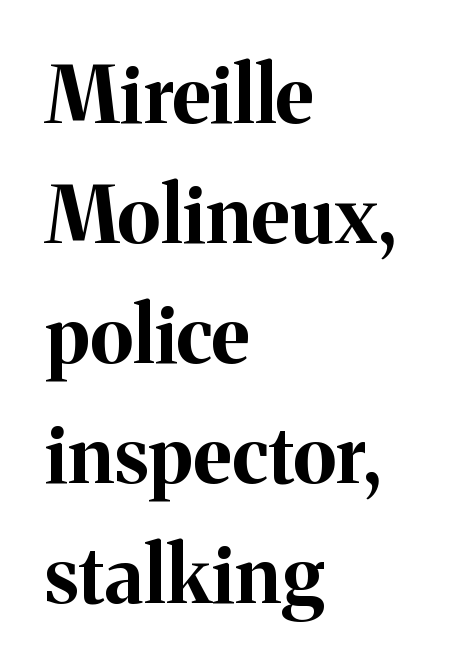
The image shows 79 px bold serif type, upright; set left-aligned, normal line spacing (1.52x), normal letter spacing, not underlined; medium stroke contrast and a medium x-height.
